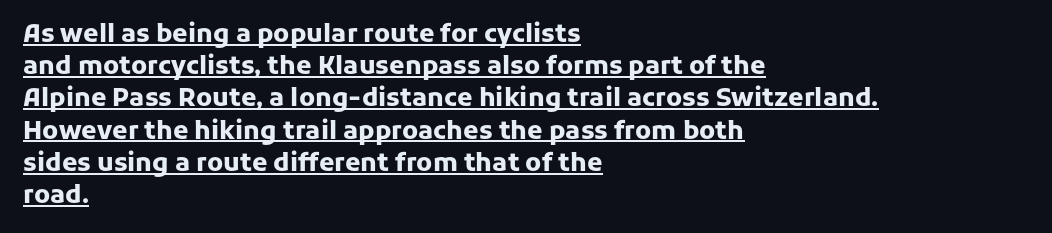
The image shows 25 px bold type, upright; set left-aligned, normal line spacing (1.29x), normal letter spacing, underlined.
